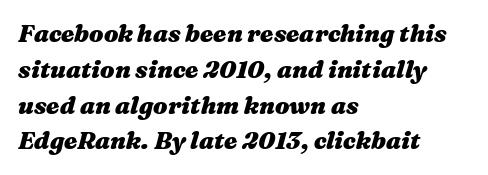
The image shows 24 px bold type, italic (leaning right); set left-aligned, normal line spacing (1.49x), normal letter spacing, not underlined.
